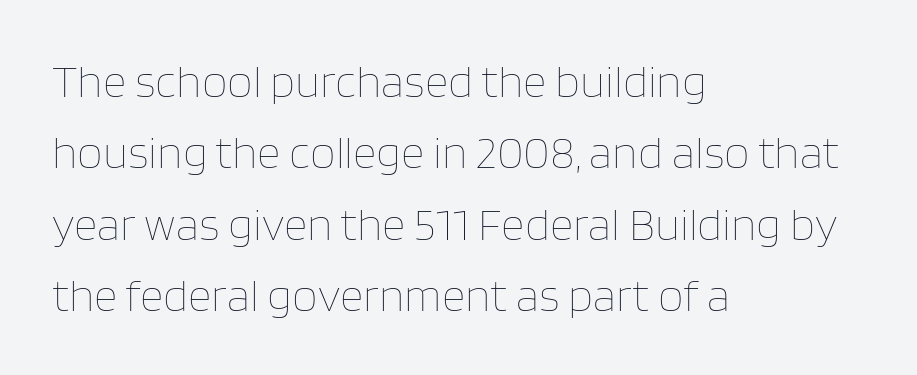
Q: Is the text bold? A: No.
Q: Is the text italic (slanted)? A: No, it is upright.
Q: Is the text underlined? A: No.
Q: How is the paragraph aligned? A: Left-aligned.
Q: Is the spacing between letters normal or unusually wide? A: Normal.
Q: Is the spacing between lines tight, normal or loose? A: Normal.
Q: Width (condensed, normal, or wide)? A: Normal.
Q: Stroke contrast? A: Low.
Q: x-height? A: Large.
Q: Monospaced? A: No.
